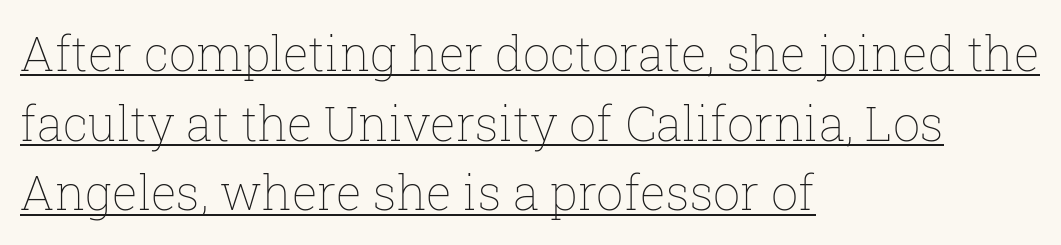
Q: Is the text bold? A: No.
Q: Is the text italic (slanted)? A: No, it is upright.
Q: Is the text underlined? A: Yes.
Q: How is the paragraph aligned? A: Left-aligned.
Q: Is the spacing between letters normal or unusually wide? A: Normal.
Q: Is the spacing between lines tight, normal or loose? A: Normal.
Q: Width (condensed, normal, or wide)? A: Normal.
Q: Stroke contrast? A: Low.
Q: x-height? A: Medium.
Q: Monospaced? A: No.
